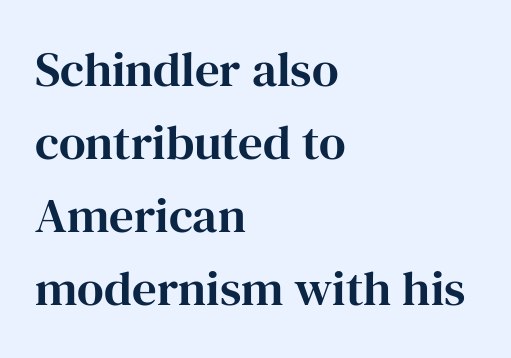
{"serif": "yes", "italic": "no", "width": "normal", "stroke_contrast": "high", "x_height": "medium", "monospaced": "no", "underline": "no", "align": "left", "line_spacing": "normal", "line_spacing_ratio": 1.49, "letter_spacing": "normal", "letter_spacing_em": 0.0, "glyph_px": 49}
